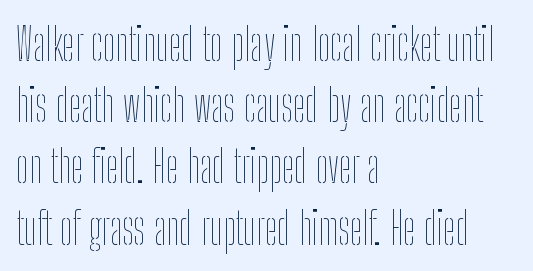
{"italic": "no", "bold": "no", "weight": "thin", "width": "condensed", "stroke_contrast": "low", "x_height": "medium", "monospaced": "no", "underline": "no", "align": "left", "line_spacing": "normal", "line_spacing_ratio": 1.36, "letter_spacing": "normal", "letter_spacing_em": 0.0, "glyph_px": 45}
